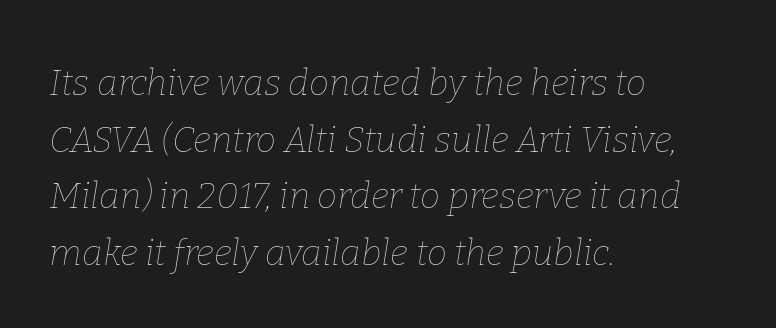
Q: Is the text bold? A: No.
Q: Is the text italic (slanted)? A: Yes, it leans right by about 9 degrees.
Q: Is the text underlined? A: No.
Q: How is the paragraph aligned? A: Left-aligned.
Q: Is the spacing between letters normal or unusually wide? A: Normal.
Q: Is the spacing between lines tight, normal or loose? A: Normal.
Q: Width (condensed, normal, or wide)? A: Normal.
Q: Stroke contrast? A: Low.
Q: x-height? A: Medium.
Q: Monospaced? A: No.
